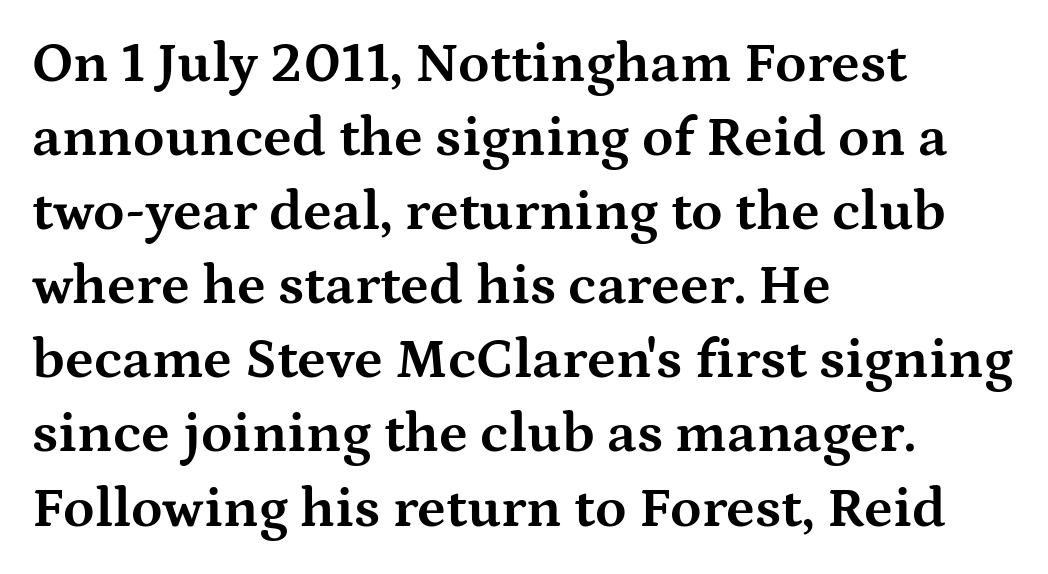
Each word holds together tightly as a unit, with standard inter-letter gaps. The space between consecutive lines is moderate. Notice how thick the strokes are: this is what a full bold looks like. Visually the block forms a straight wall on the left and a jagged coastline on the right. Proportional: the letters do not fall into vertical columns. Small tapered or slab feet sit at the stroke ends, so this counts as serif.
